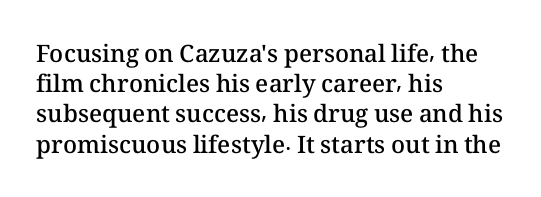
Q: Is the text bold? A: Semi-bold.
Q: Is the text italic (slanted)? A: No, it is upright.
Q: Is the text underlined? A: No.
Q: How is the paragraph aligned? A: Left-aligned.
Q: Is the spacing between letters normal or unusually wide? A: Normal.
Q: Is the spacing between lines tight, normal or loose? A: Normal.
